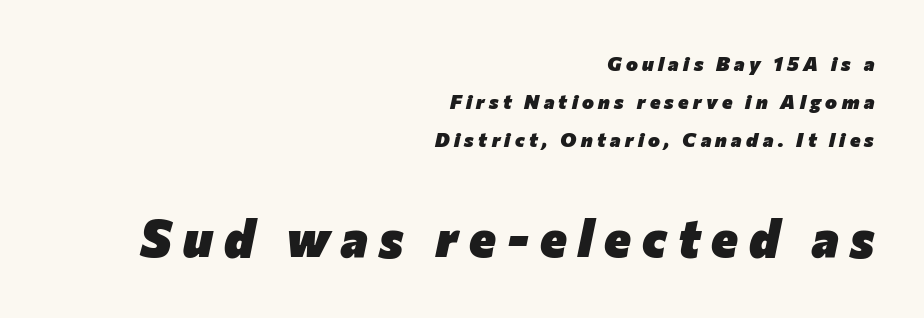
The image shows 51 px heavy type, italic (leaning right); set right-aligned, loose line spacing (1.9x), unusually wide letter spacing (+0.22 em), not underlined; the second (bottom) block is 2.55x larger; low stroke contrast and a medium x-height.
